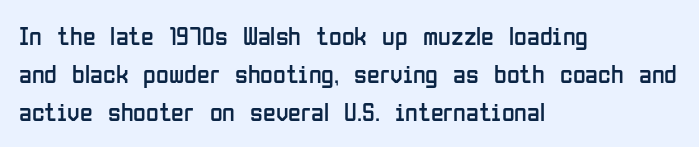
The vertical gap from one line to the next is medium. Quick note: underline off. The characters are drawn with everyday or finer stroke widths. A typesetter would mark this as roman, not italic. Caption: multi-line text, flush left, ragged right.
